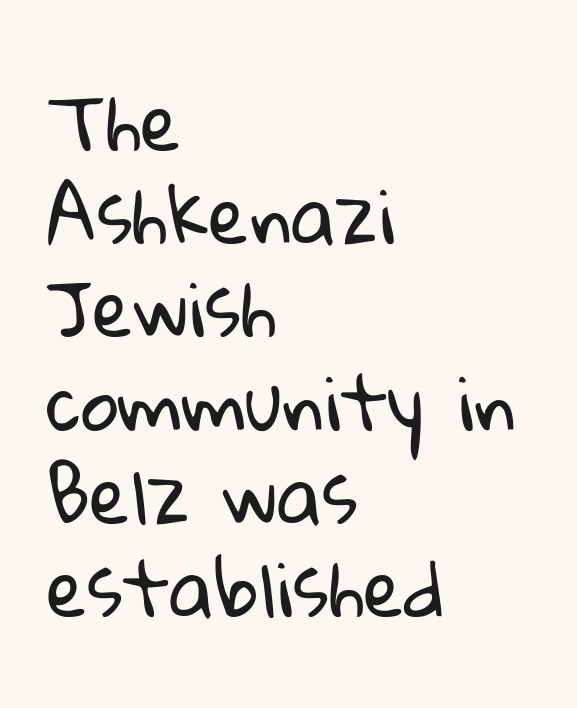
The image shows 74 px regular-weight sans-serif type; set left-aligned, normal line spacing (1.26x), normal letter spacing, not underlined; low stroke contrast and a medium x-height.
